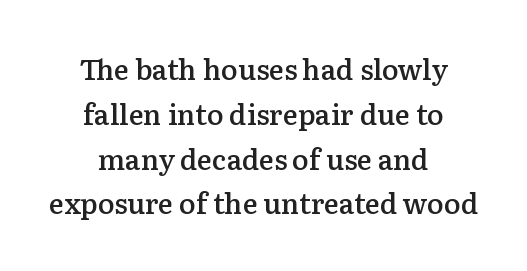
Q: Is the text bold? A: Semi-bold.
Q: Is the text italic (slanted)? A: No, it is upright.
Q: Is the typeface a serif or a sans-serif typeface? A: Serif.
Q: Is the text underlined? A: No.
Q: How is the paragraph aligned? A: Centered.
Q: Is the spacing between letters normal or unusually wide? A: Normal.
Q: Is the spacing between lines tight, normal or loose? A: Normal.
Q: Width (condensed, normal, or wide)? A: Normal.
Q: Stroke contrast? A: Low.
Q: x-height? A: Medium.
Q: Monospaced? A: No.
